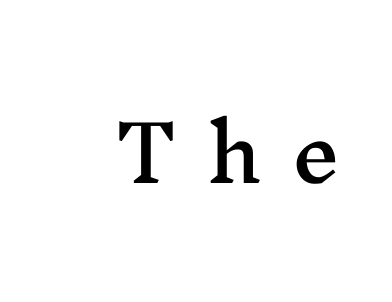
Q: Is the text italic (slanted)? A: No, it is upright.
Q: Is the typeface a serif or a sans-serif typeface? A: Serif.
Q: Is the text underlined? A: No.
Q: Is the spacing between letters normal or unusually wide? A: Unusually wide.
Q: Width (condensed, normal, or wide)? A: Wide.
Q: Stroke contrast? A: Medium.
Q: x-height? A: Medium.
Q: Monospaced? A: No.
